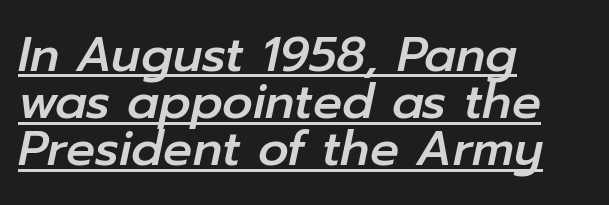
The paragraph has a hard left edge and a soft right edge. You could call the tracking neutral — neither tight nor loose. Would a proofreader flag this as italicized? Yes. This sample has the flowing, uneven cadence of proportional lettering. Check the space under the baseline: a stroke is drawn there.
